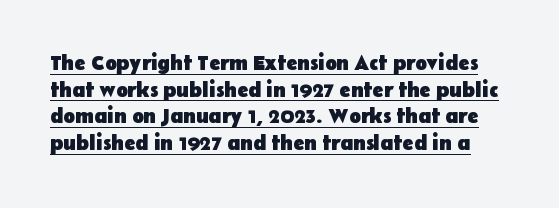
The passage shown stacks its lines at a standard gap. Look at the tracking — it's just the regular setting, nothing added. Pretty heavy lettering here — definitely bold. The lettering holds an erect, upright posture throughout. Underlining? Definitely there.
